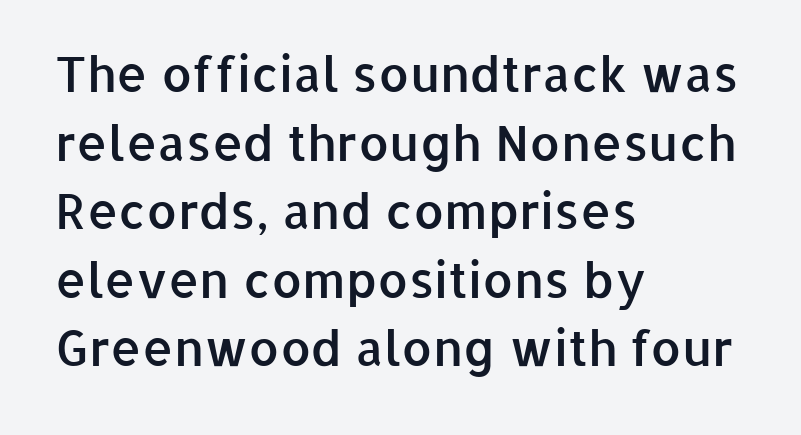
A typesetter would label this face a sans. The zone under the glyphs is completely vacant. I'd describe the lettering as semibold — firm but not a full bold. Quick note: interline space is typical.
